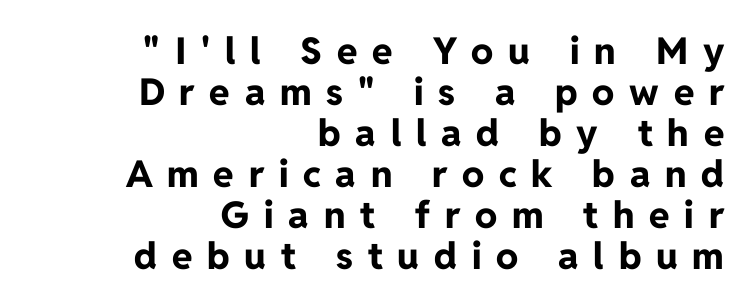
Compared with an ordinary text face, these strokes are far heavier — a full bold. Students, observe: this is what under-led, compact text looks like. Characters remain perfectly vertical along every line. Looks like regular typesetting: each glyph gets only the width it needs. The rendering inserts visible extra space after every character. Bare-footed words on every line.
